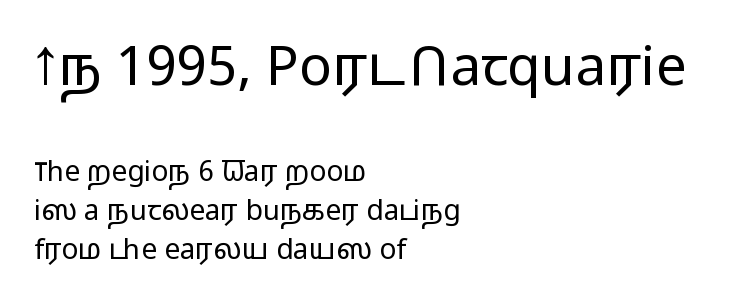
Whoever set this chose a conventional vertical rhythm. This is the regular roman posture of the typeface. Spacing verdict: proportional, widths tailored to each character. The space directly below the letters is spotless.
